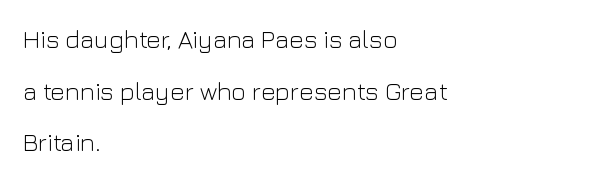
{"italic": "no", "bold": "no", "underline": "no", "align": "left", "line_spacing": "loose", "line_spacing_ratio": 2.07, "letter_spacing": "normal", "letter_spacing_em": 0.0, "glyph_px": 25}
